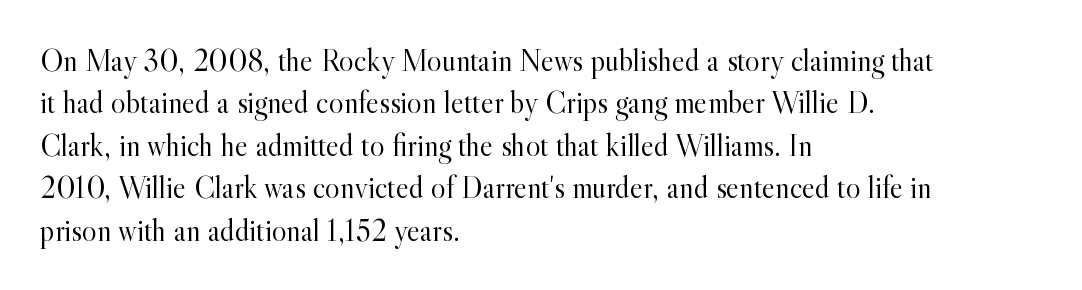
Quick note: interline space is typical. Is the letter spacing exaggerated? No — it looks like the ordinary default. Think standard paragraph weight, or any step lighter than that. Line beginnings align vertically; line endings do not. Spacing verdict: proportional, widths tailored to each character.
